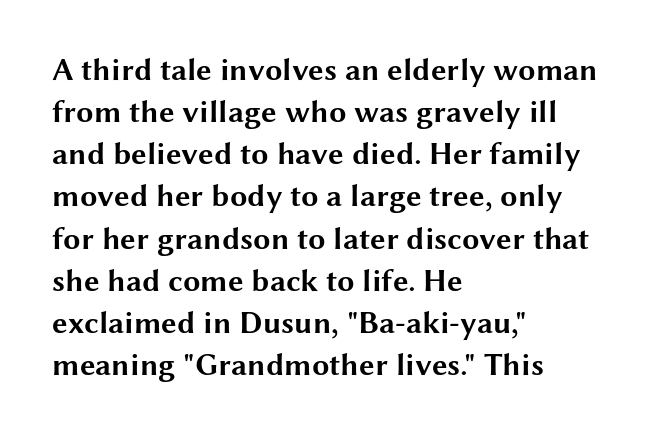
Q: Is the text bold? A: Yes.
Q: Is the text italic (slanted)? A: No, it is upright.
Q: Is the typeface a serif or a sans-serif typeface? A: Sans-serif.
Q: Is the text underlined? A: No.
Q: How is the paragraph aligned? A: Left-aligned.
Q: Is the spacing between letters normal or unusually wide? A: Normal.
Q: Is the spacing between lines tight, normal or loose? A: Normal.
Q: Width (condensed, normal, or wide)? A: Wide.
Q: Stroke contrast? A: Medium.
Q: x-height? A: Medium.
Q: Monospaced? A: No.
